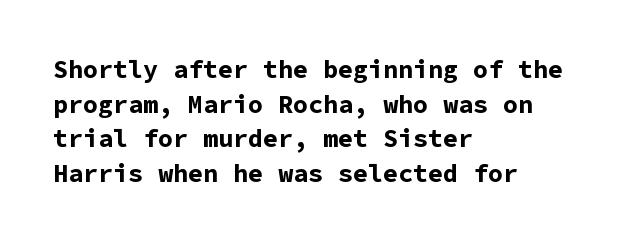
{"italic": "no", "bold": "yes", "underline": "no", "align": "left", "line_spacing": "normal", "line_spacing_ratio": 1.39, "letter_spacing": "normal", "letter_spacing_em": 0.0, "glyph_px": 25}
